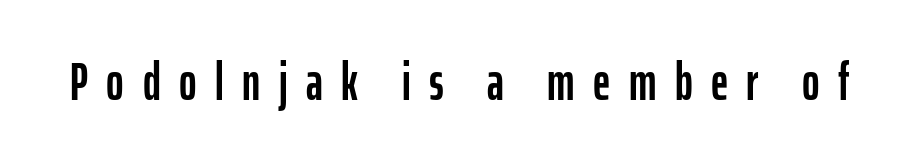
{"serif": "no", "italic": "no", "width": "condensed", "stroke_contrast": "low", "x_height": "medium", "monospaced": "no", "underline": "no", "letter_spacing": "wide", "letter_spacing_em": 0.35, "glyph_px": 53}
